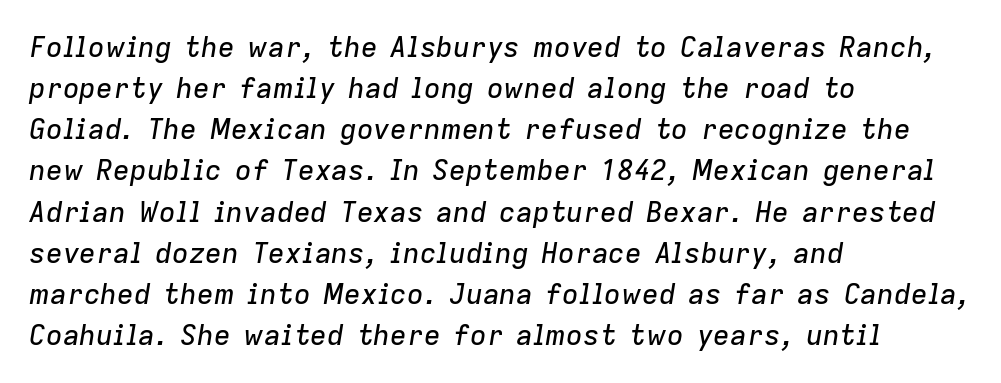
The image shows 28 px text type, italic (leaning right); set left-aligned, normal line spacing (1.47x), normal letter spacing, not underlined; low stroke contrast and a medium x-height.
